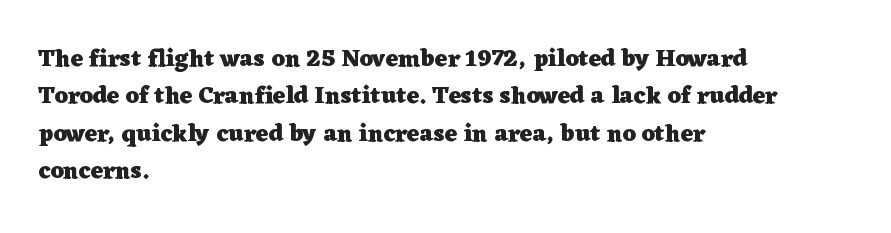
{"italic": "no", "bold": "yes", "underline": "no", "align": "left", "line_spacing": "normal", "line_spacing_ratio": 1.56, "letter_spacing": "normal", "letter_spacing_em": 0.0, "glyph_px": 24}
